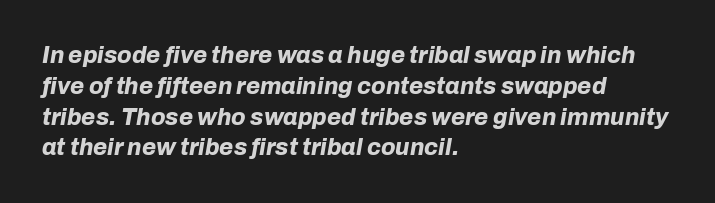
These lines are set flush left with a ragged right edge. The face used here has the dense, thick strokes of a bold. The leading is moderate, giving the passage an even texture. Unmarked baselines from the first word to the last.
